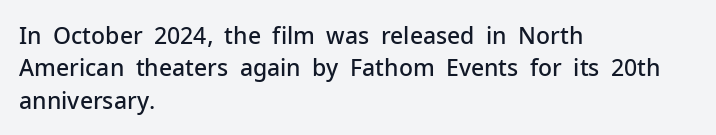
{"italic": "no", "bold": "semi", "underline": "no", "align": "left", "line_spacing": "normal", "line_spacing_ratio": 1.41, "letter_spacing": "normal", "letter_spacing_em": 0.0, "glyph_px": 23}
